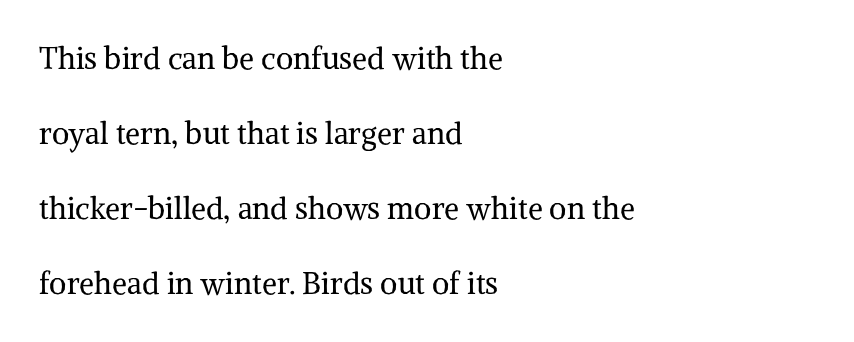
Q: Is the text bold? A: No.
Q: Is the text italic (slanted)? A: No, it is upright.
Q: Is the typeface a serif or a sans-serif typeface? A: Serif.
Q: Is the text underlined? A: No.
Q: How is the paragraph aligned? A: Left-aligned.
Q: Is the spacing between letters normal or unusually wide? A: Normal.
Q: Is the spacing between lines tight, normal or loose? A: Loose.
Q: Width (condensed, normal, or wide)? A: Normal.
Q: Stroke contrast? A: Medium.
Q: x-height? A: Medium.
Q: Monospaced? A: No.
